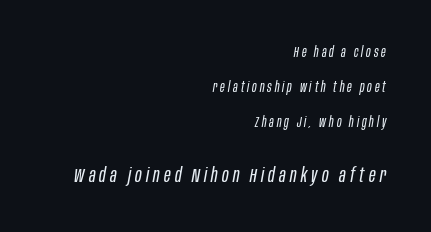
{"italic": "yes", "lean": "right", "slant_degrees": 10, "bold": "no", "underline": "no", "align": "right", "line_spacing": "loose", "line_spacing_ratio": 2.49, "letter_spacing": "wide", "letter_spacing_em": 0.21, "larger_block": "second", "size_ratio": 1.43, "glyph_px": 20}
